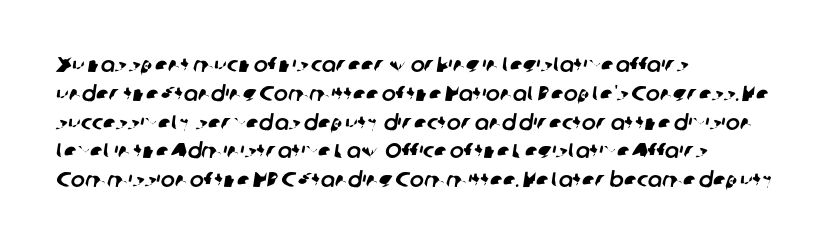
The image shows 21 px text type; set left-aligned, normal line spacing (1.37x), normal letter spacing, not underlined.
